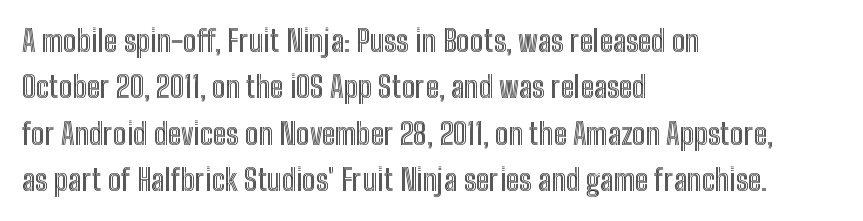
{"italic": "no", "width": "condensed", "x_height": "medium", "monospaced": "no", "underline": "no", "align": "left", "line_spacing": "normal", "line_spacing_ratio": 1.55, "letter_spacing": "normal", "letter_spacing_em": 0.0, "glyph_px": 30}
